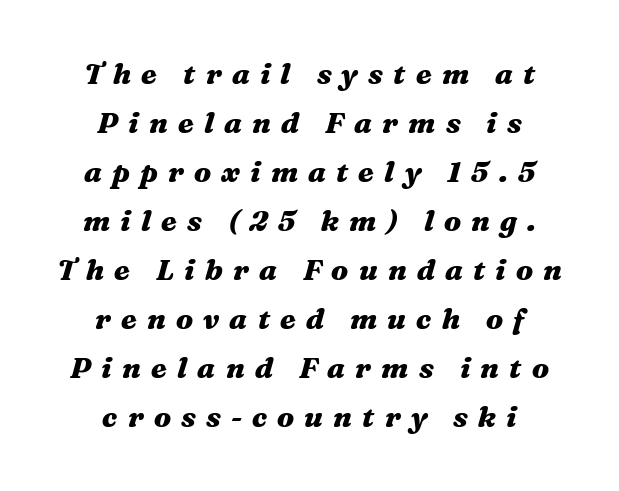
{"italic": "yes", "lean": "right", "slant_degrees": 16, "bold": "yes", "weight": "heavy", "width": "wide", "stroke_contrast": "medium", "x_height": "medium", "monospaced": "no", "underline": "no", "align": "center", "line_spacing": "normal", "line_spacing_ratio": 1.69, "letter_spacing": "wide", "letter_spacing_em": 0.35, "glyph_px": 29}
